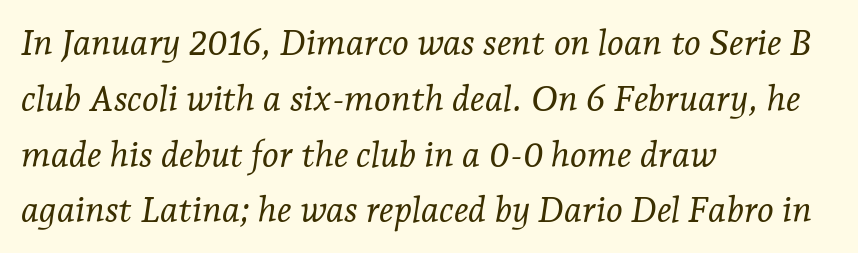
The image shows 36 px light serif type, italic (leaning right); set left-aligned, normal line spacing (1.55x), normal letter spacing, not underlined; low stroke contrast and a medium x-height.
